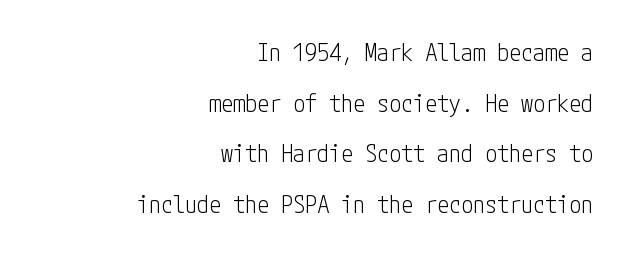
Line ends are locked; line starts wander. Clear beneath every line of the passage. Italic? Not at all — the glyphs are vertical. Does extra space separate the letters? No, they use regular spacing. Ink coverage per letter is moderate at most. The designer dialed line spacing up above the default.
